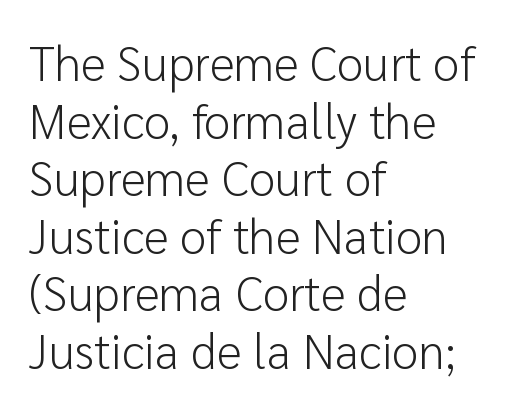
{"serif": "no", "italic": "no", "bold": "no", "weight": "light", "width": "normal", "stroke_contrast": "low", "x_height": "medium", "monospaced": "no", "underline": "no", "align": "left", "line_spacing_ratio": 1.2, "letter_spacing": "normal", "letter_spacing_em": 0.0, "glyph_px": 48}
